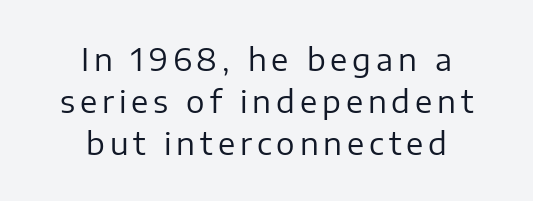
{"serif": "no", "italic": "no", "bold": "no", "weight": "regular", "width": "normal", "stroke_contrast": "low", "x_height": "medium", "monospaced": "no", "underline": "no", "align": "center", "line_spacing": "normal", "line_spacing_ratio": 1.35, "glyph_px": 31}
